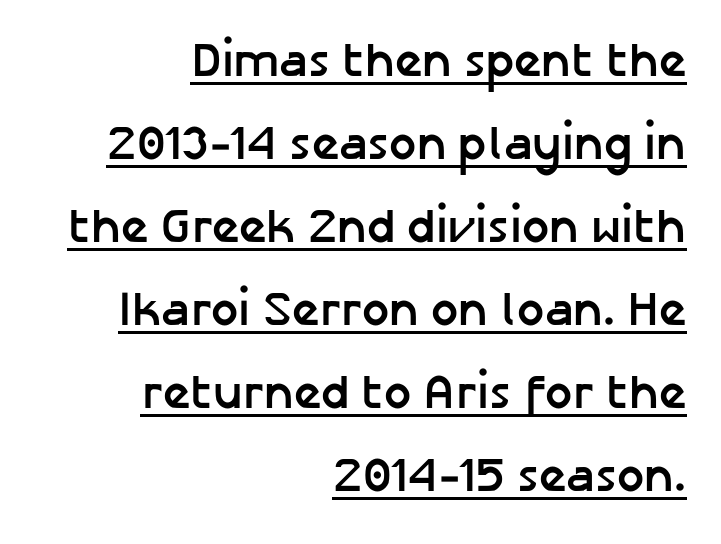
Q: Is the text bold? A: Yes.
Q: Is the text italic (slanted)? A: No, it is upright.
Q: Is the typeface a serif or a sans-serif typeface? A: Sans-serif.
Q: Is the text underlined? A: Yes.
Q: How is the paragraph aligned? A: Right-aligned.
Q: Is the spacing between letters normal or unusually wide? A: Normal.
Q: Width (condensed, normal, or wide)? A: Normal.
Q: Stroke contrast? A: Low.
Q: x-height? A: Medium.
Q: Monospaced? A: No.
